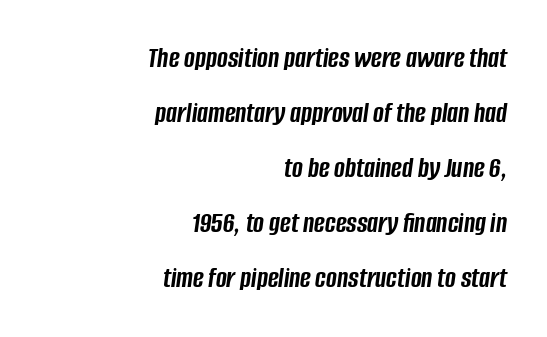
{"italic": "yes", "lean": "right", "slant_degrees": 8, "bold": "yes", "weight": "semibold", "width": "condensed", "stroke_contrast": "low", "x_height": "large", "monospaced": "no", "underline": "no", "align": "right", "line_spacing": "loose", "line_spacing_ratio": 1.9, "letter_spacing": "normal", "letter_spacing_em": 0.0, "glyph_px": 29}
